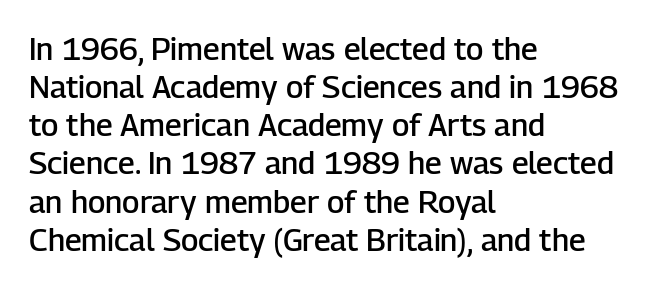
Which margin do the lines hug? The left one — the right edge is uneven. The glyphs in this specimen are sans serif. Just letters on the line, the space beneath them empty. Tall strokes in this sample are plumb rather than angled.
